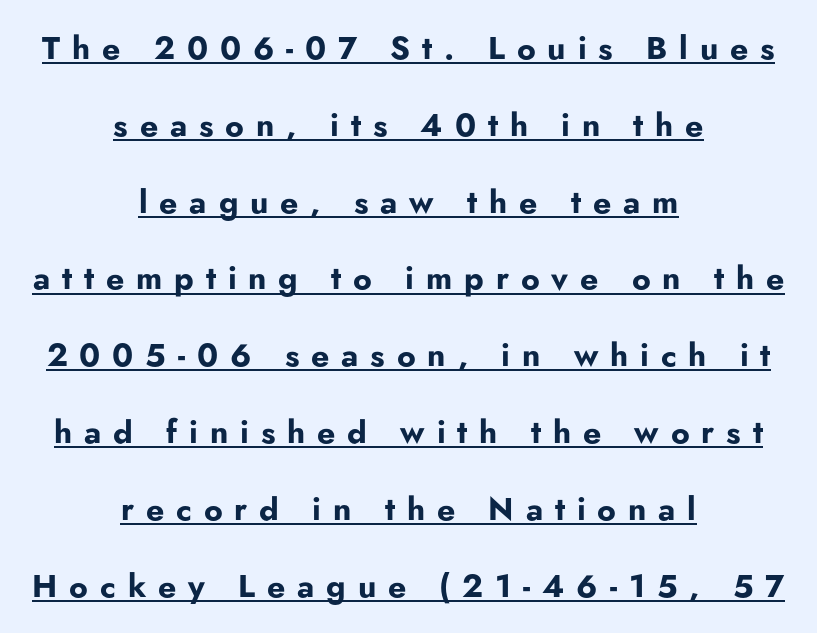
{"serif": "no", "italic": "no", "bold": "yes", "weight": "bold", "width": "normal", "stroke_contrast": "low", "x_height": "small", "monospaced": "no", "underline": "yes", "align": "center", "line_spacing": "loose", "line_spacing_ratio": 2.4, "letter_spacing": "wide", "letter_spacing_em": 0.37, "glyph_px": 32}
